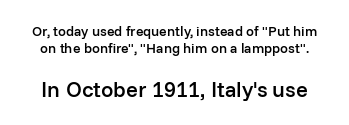
The image shows 22 px text type, upright; set normal line spacing (1.25x), normal letter spacing, not underlined; the second (bottom) block is 1.57x larger.
